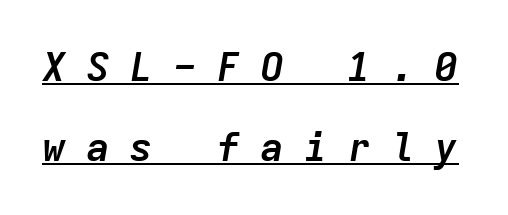
The image shows 40 px semibold type, italic (leaning right), monospaced; set loose line spacing (1.99x), unusually wide letter spacing (+0.49 em), underlined; low stroke contrast and a medium x-height.
